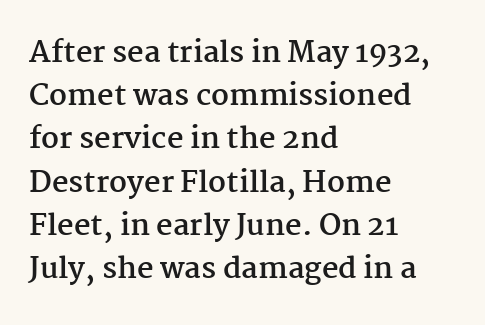
{"serif": "yes", "italic": "no", "bold": "yes", "weight": "semibold", "width": "normal", "stroke_contrast": "medium", "x_height": "medium", "monospaced": "no", "underline": "no", "align": "left", "line_spacing": "normal", "line_spacing_ratio": 1.49, "letter_spacing": "normal", "letter_spacing_em": 0.0, "glyph_px": 29}
